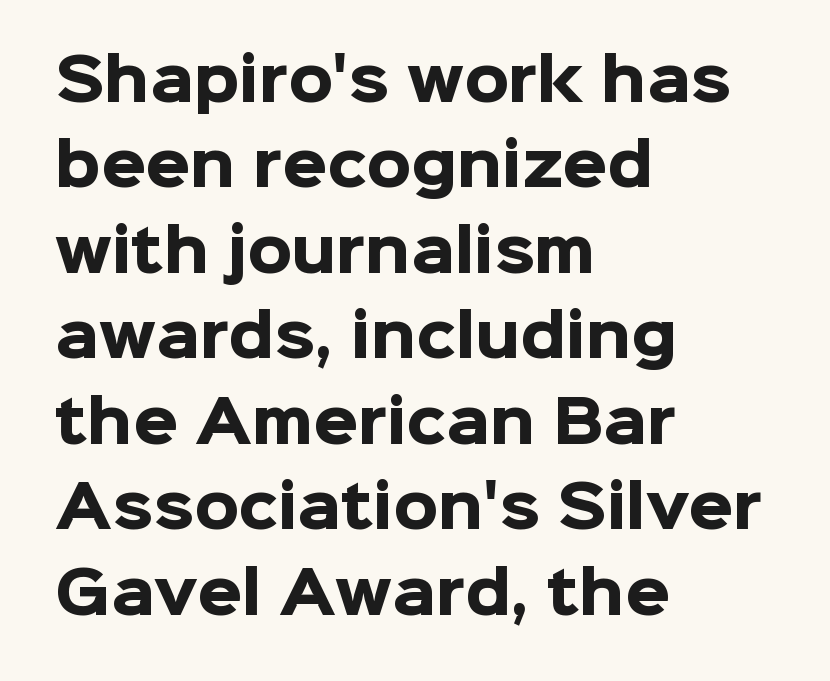
Q: Is the text bold? A: Yes.
Q: Is the text italic (slanted)? A: No, it is upright.
Q: Is the typeface a serif or a sans-serif typeface? A: Sans-serif.
Q: Is the text underlined? A: No.
Q: How is the paragraph aligned? A: Left-aligned.
Q: Is the spacing between letters normal or unusually wide? A: Normal.
Q: Is the spacing between lines tight, normal or loose? A: Normal.
Q: Width (condensed, normal, or wide)? A: Normal.
Q: Stroke contrast? A: Low.
Q: x-height? A: Medium.
Q: Monospaced? A: No.
